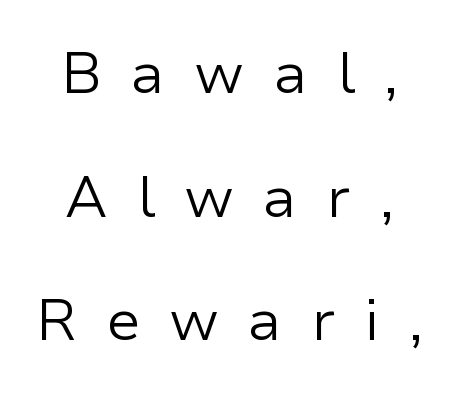
Q: Is the text bold? A: No.
Q: Is the text italic (slanted)? A: No, it is upright.
Q: Is the typeface a serif or a sans-serif typeface? A: Sans-serif.
Q: Is the text underlined? A: No.
Q: Is the spacing between letters normal or unusually wide? A: Unusually wide.
Q: Is the spacing between lines tight, normal or loose? A: Loose.
Q: Width (condensed, normal, or wide)? A: Normal.
Q: Stroke contrast? A: Low.
Q: x-height? A: Medium.
Q: Monospaced? A: No.
